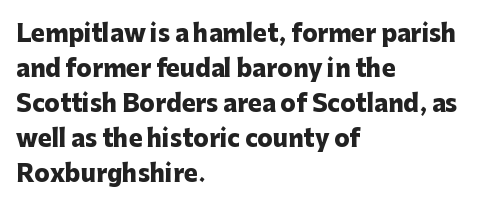
The image shows 23 px bold type, upright; set left-aligned, normal line spacing (1.52x), normal letter spacing, not underlined.
